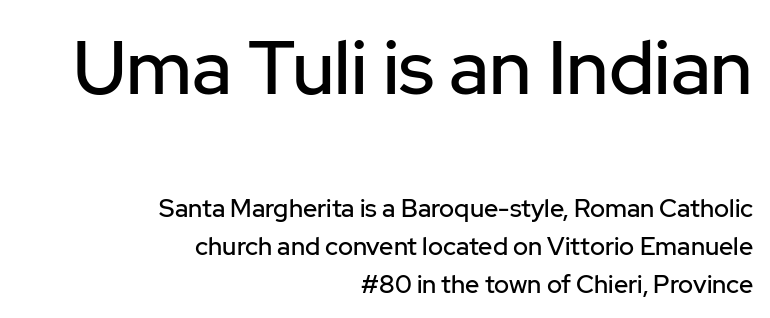
{"serif": "no", "italic": "no", "width": "normal", "stroke_contrast": "low", "x_height": "medium", "monospaced": "no", "underline": "no", "align": "right", "line_spacing": "normal", "line_spacing_ratio": 1.52, "letter_spacing": "normal", "letter_spacing_em": 0.0, "larger_block": "first", "size_ratio": 3.0, "glyph_px": 75}
